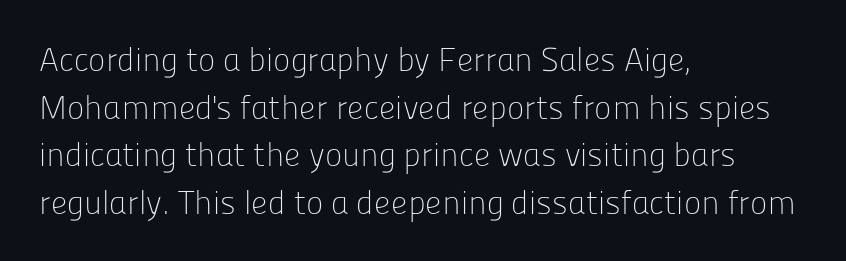
The image shows 33 px light sans-serif type, upright; set left-aligned, normal line spacing (1.44x), normal letter spacing, not underlined; low stroke contrast and a medium x-height.
